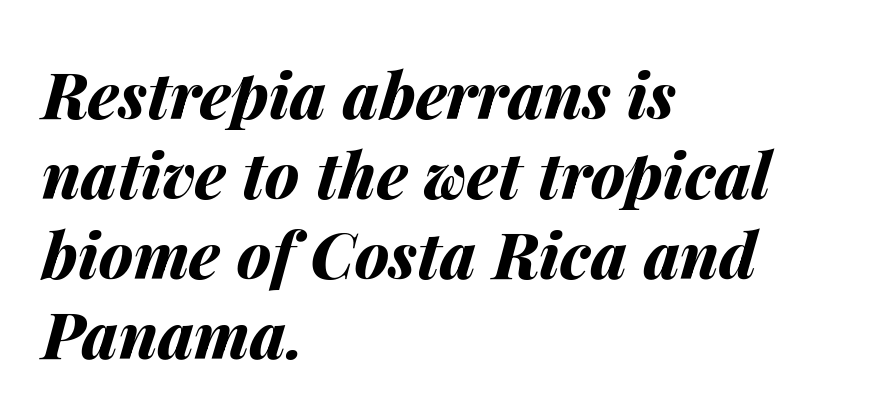
Q: Is the text bold? A: Yes.
Q: Is the text italic (slanted)? A: Yes, it leans right by about 14 degrees.
Q: Is the text underlined? A: No.
Q: How is the paragraph aligned? A: Left-aligned.
Q: Is the spacing between letters normal or unusually wide? A: Normal.
Q: Is the spacing between lines tight, normal or loose? A: Normal.
Q: Width (condensed, normal, or wide)? A: Normal.
Q: Stroke contrast? A: Medium.
Q: x-height? A: Medium.
Q: Monospaced? A: No.
